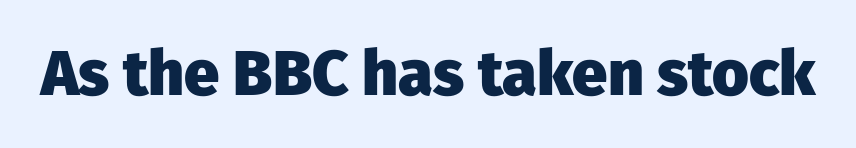
The image shows 63 px heavy sans-serif type, upright; set normal letter spacing, not underlined; low stroke contrast and a medium x-height.
